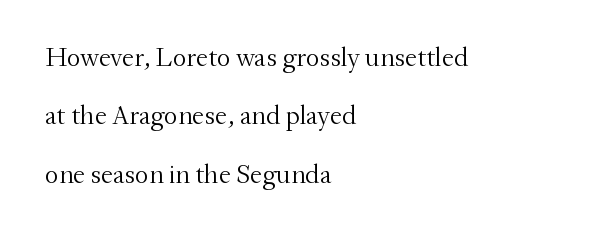
{"italic": "no", "bold": "no", "underline": "no", "align": "left", "line_spacing": "loose", "line_spacing_ratio": 2.16, "letter_spacing": "normal", "letter_spacing_em": 0.0, "glyph_px": 27}
